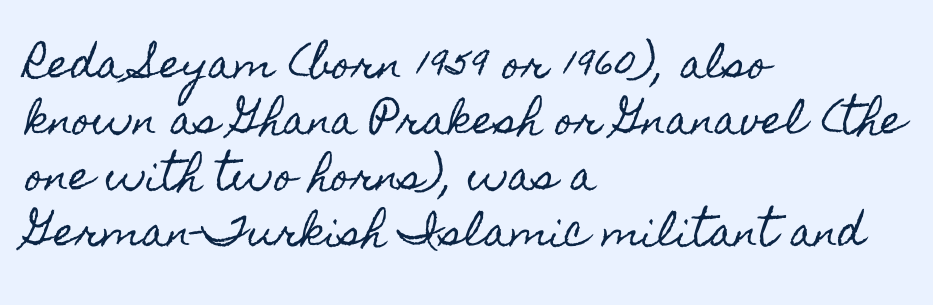
Each line starts at the same left margin while the right side varies. Regarding leading, the lines here are spaced in the standard way. You could call the tracking neutral — neither tight nor loose. Think of a printed novel: that variable character pitch is what you see here.
